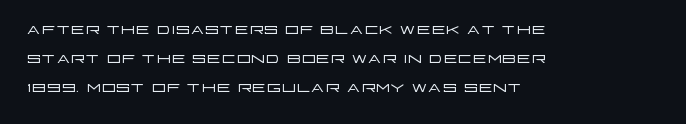
{"italic": "no", "bold": "no", "underline": "no", "align": "left", "line_spacing": "normal", "line_spacing_ratio": 1.32, "letter_spacing": "normal", "letter_spacing_em": 0.0, "glyph_px": 22}
